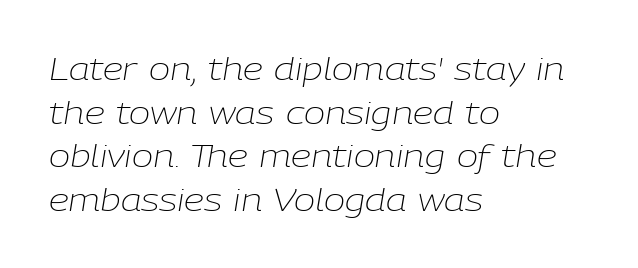
Spacing verdict: proportional, widths tailored to each character. This sample keeps an unexceptional amount of space between lines. Layout note: lines flush left. A bare baseline throughout the passage.
